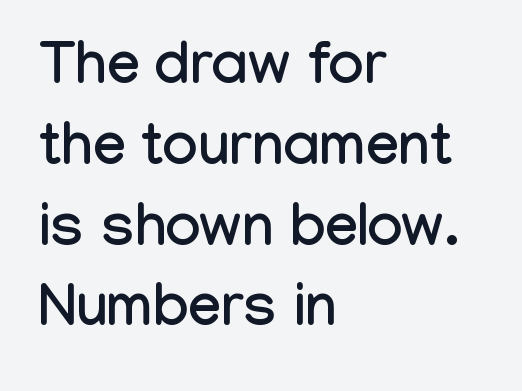
The image shows 59 px condensed sans-serif type, upright; set left-aligned, normal line spacing (1.37x), normal letter spacing, not underlined; low stroke contrast and a medium x-height.
